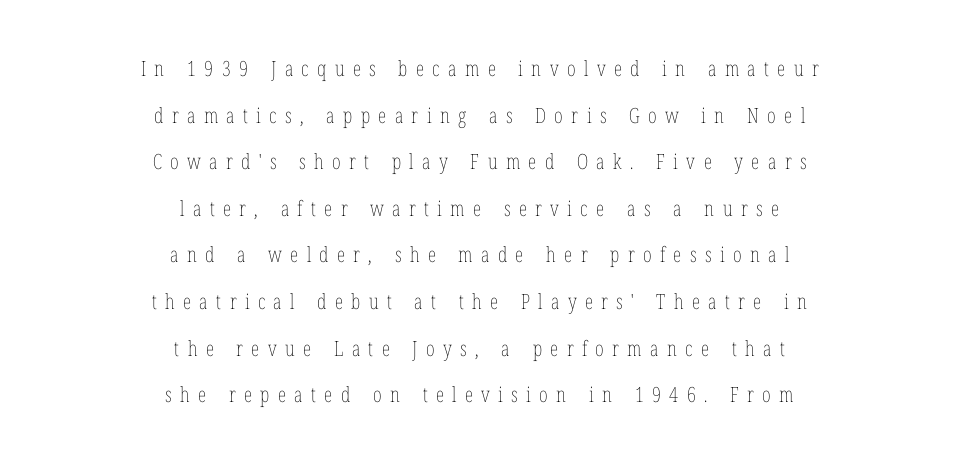
Q: Is the text bold? A: No.
Q: Is the text italic (slanted)? A: No, it is upright.
Q: Is the text underlined? A: No.
Q: How is the paragraph aligned? A: Centered.
Q: Is the spacing between letters normal or unusually wide? A: Unusually wide.
Q: Is the spacing between lines tight, normal or loose? A: Loose.
